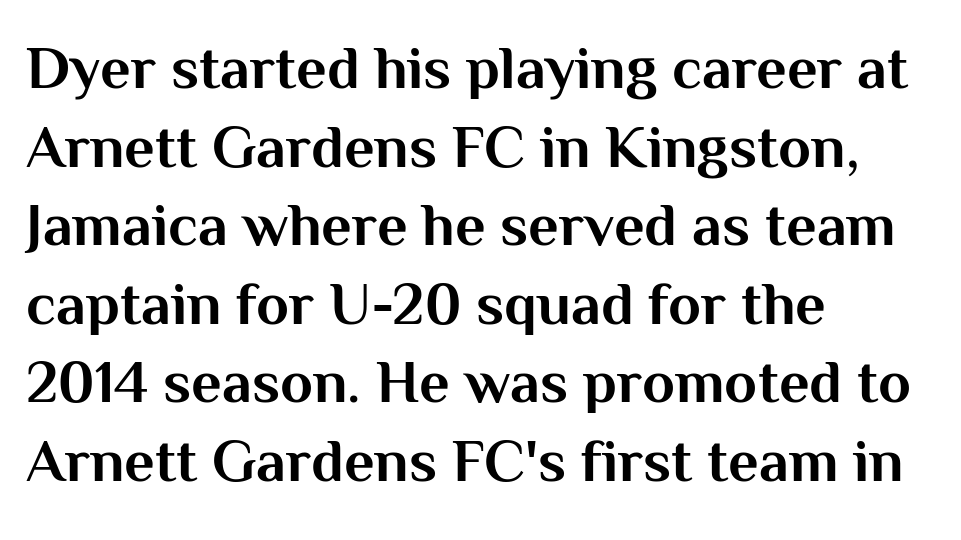
{"serif": "no", "italic": "no", "bold": "yes", "weight": "bold", "width": "normal", "stroke_contrast": "medium", "x_height": "medium", "monospaced": "no", "underline": "no", "align": "left", "line_spacing": "normal", "line_spacing_ratio": 1.31, "letter_spacing": "normal", "letter_spacing_em": 0.0, "glyph_px": 60}
